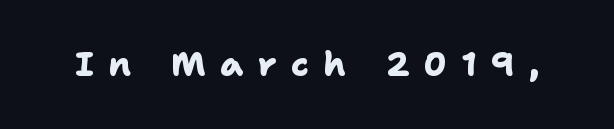
Each row of text sits above clean, open space. Heavy-handed strokes throughout: this text is bold. Loose tracking; the words dissolve into strings of separated letters. A sans-serif font was chosen for this passage.
